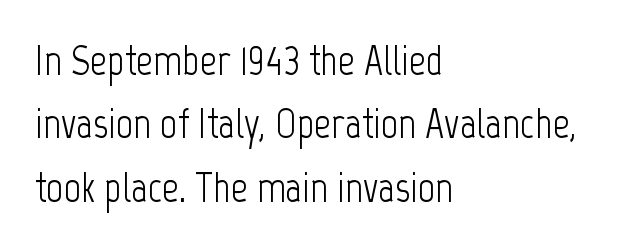
Q: Is the text bold? A: No.
Q: Is the text italic (slanted)? A: No, it is upright.
Q: Is the typeface a serif or a sans-serif typeface? A: Sans-serif.
Q: Is the text underlined? A: No.
Q: How is the paragraph aligned? A: Left-aligned.
Q: Is the spacing between letters normal or unusually wide? A: Normal.
Q: Is the spacing between lines tight, normal or loose? A: Normal.
Q: Width (condensed, normal, or wide)? A: Condensed.
Q: Stroke contrast? A: Low.
Q: x-height? A: Medium.
Q: Monospaced? A: No.
